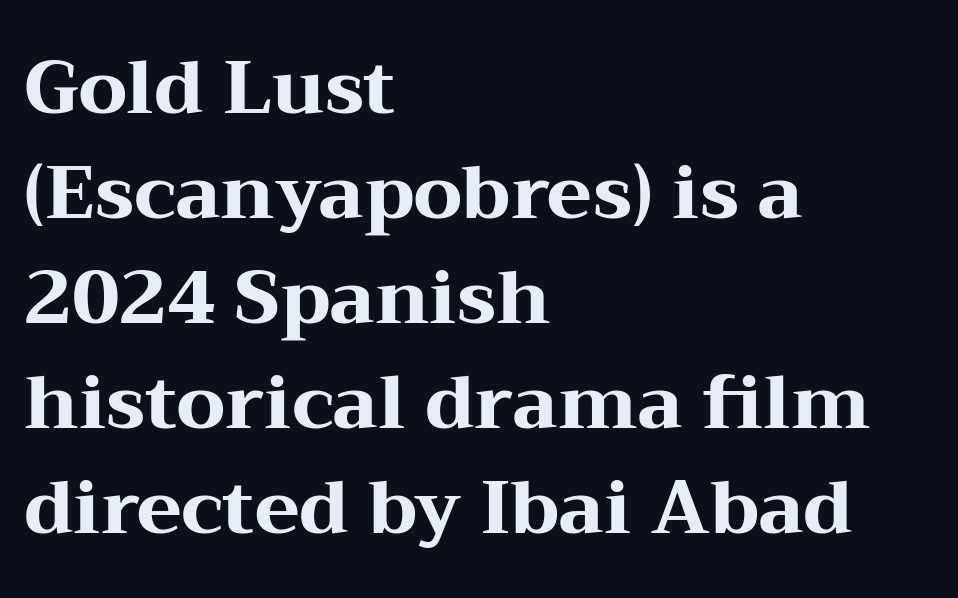
{"serif": "yes", "italic": "no", "bold": "yes", "weight": "heavy", "width": "wide", "stroke_contrast": "medium", "x_height": "medium", "monospaced": "no", "underline": "no", "align": "left", "line_spacing": "normal", "line_spacing_ratio": 1.42, "letter_spacing": "normal", "letter_spacing_em": 0.0, "glyph_px": 74}
